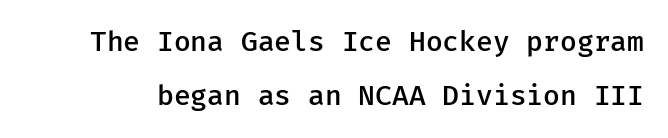
The image shows 28 px semibold sans-serif type, upright; set loose line spacing (1.94x), normal letter spacing, not underlined; low stroke contrast and a medium x-height.
